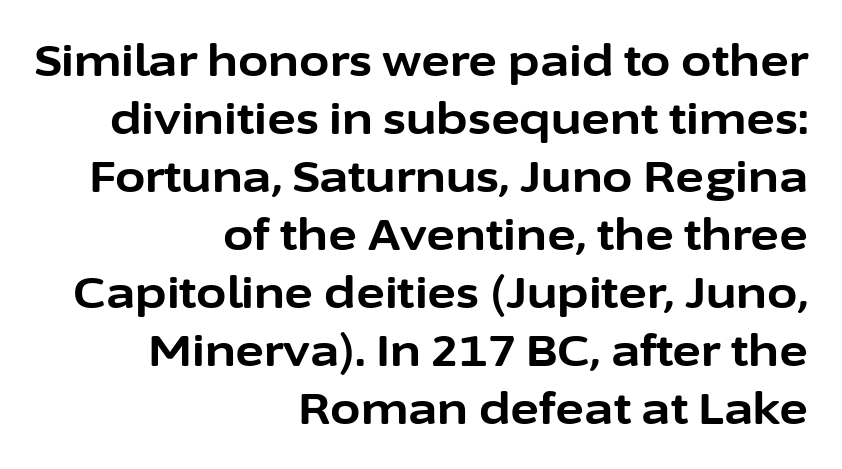
{"serif": "no", "italic": "no", "bold": "yes", "weight": "bold", "width": "normal", "stroke_contrast": "low", "x_height": "medium", "monospaced": "no", "underline": "no", "align": "right", "line_spacing": "normal", "line_spacing_ratio": 1.32, "letter_spacing": "normal", "letter_spacing_em": 0.0, "glyph_px": 44}
